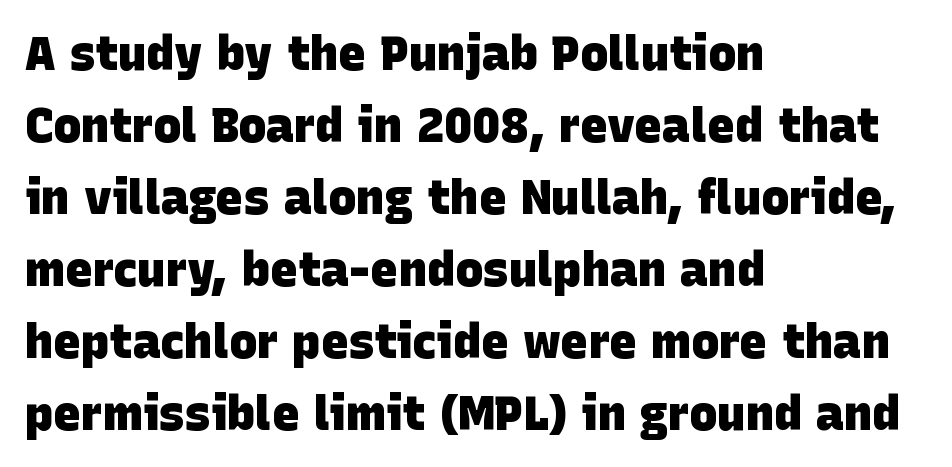
Q: Is the text bold? A: Yes.
Q: Is the typeface a serif or a sans-serif typeface? A: Sans-serif.
Q: Is the text underlined? A: No.
Q: How is the paragraph aligned? A: Left-aligned.
Q: Is the spacing between letters normal or unusually wide? A: Normal.
Q: Is the spacing between lines tight, normal or loose? A: Normal.
Q: Width (condensed, normal, or wide)? A: Normal.
Q: Stroke contrast? A: Low.
Q: x-height? A: Large.
Q: Monospaced? A: No.
